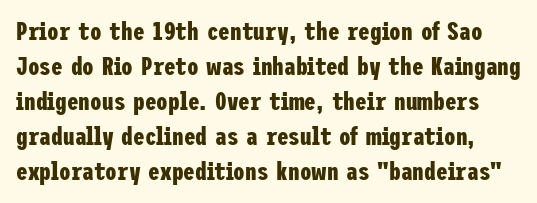
{"italic": "no", "bold": "yes", "underline": "no", "line_spacing": "normal", "line_spacing_ratio": 1.35, "letter_spacing": "normal", "letter_spacing_em": 0.0, "glyph_px": 26}
